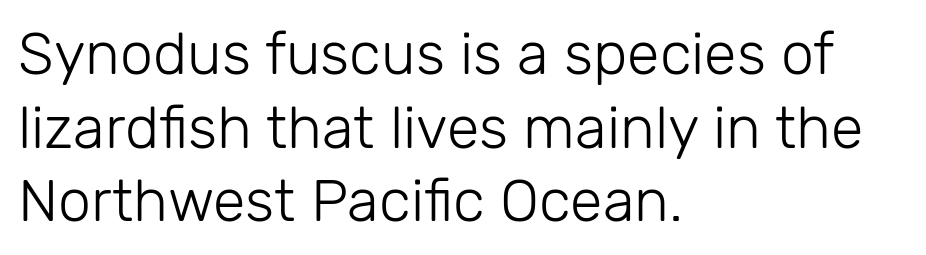
The image shows 59 px light sans-serif type, upright; set left-aligned, normal line spacing (1.25x), normal letter spacing, not underlined; low stroke contrast and a medium x-height.
